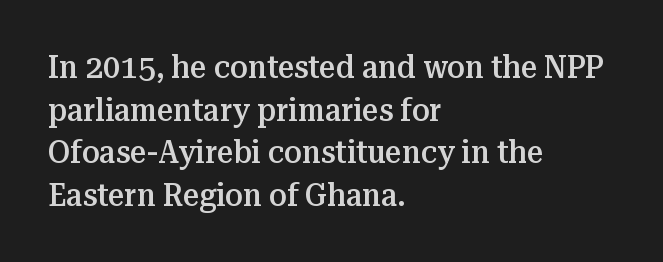
The image shows 32 px semibold serif type, upright; set left-aligned, normal line spacing (1.33x), normal letter spacing, not underlined; medium stroke contrast and a medium x-height.
